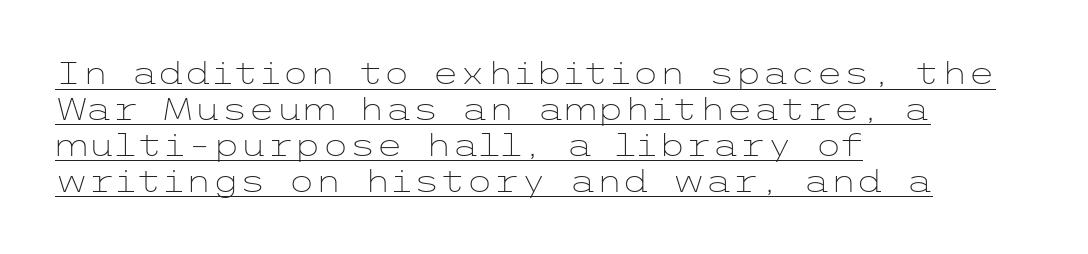
Q: Is the text bold? A: No.
Q: Is the text italic (slanted)? A: No, it is upright.
Q: Is the typeface a serif or a sans-serif typeface? A: Sans-serif.
Q: Is the text underlined? A: Yes.
Q: How is the paragraph aligned? A: Left-aligned.
Q: Is the spacing between letters normal or unusually wide? A: Normal.
Q: Width (condensed, normal, or wide)? A: Wide.
Q: Stroke contrast? A: Low.
Q: x-height? A: Medium.
